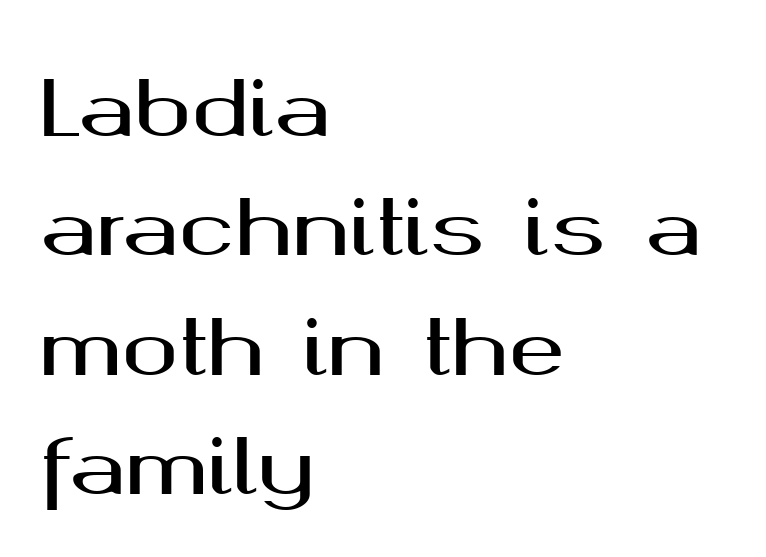
{"serif": "no", "italic": "no", "width": "wide", "stroke_contrast": "medium", "x_height": "medium", "monospaced": "no", "underline": "no", "align": "left", "line_spacing": "normal", "line_spacing_ratio": 1.57, "letter_spacing": "normal", "letter_spacing_em": 0.0, "glyph_px": 76}
